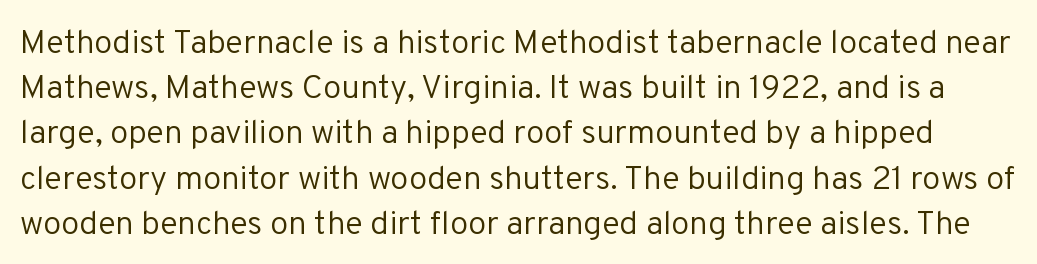
Leading matches the norm, producing a regular column. There is no visible air inserted between adjacent glyphs. This is sans-serif lettering, the kind often seen on screens and signage. Weight: not bold — regular or lighter. Tall strokes in this sample are plumb rather than angled.
